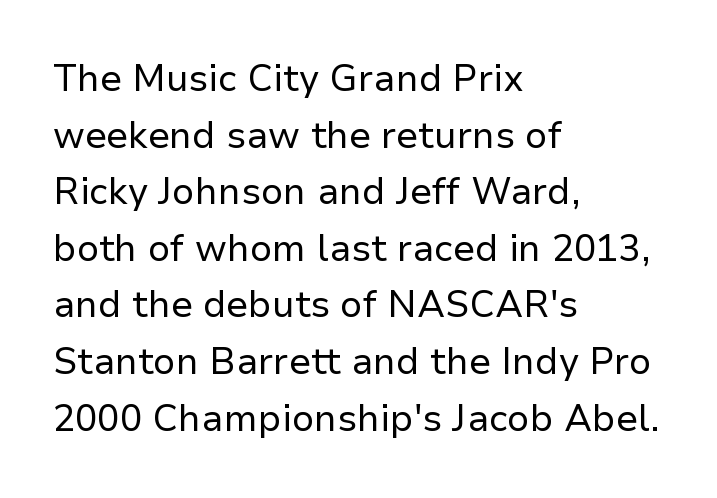
Q: Is the text bold? A: No.
Q: Is the text italic (slanted)? A: No, it is upright.
Q: Is the typeface a serif or a sans-serif typeface? A: Sans-serif.
Q: Is the text underlined? A: No.
Q: How is the paragraph aligned? A: Left-aligned.
Q: Is the spacing between letters normal or unusually wide? A: Normal.
Q: Is the spacing between lines tight, normal or loose? A: Normal.
Q: Width (condensed, normal, or wide)? A: Normal.
Q: Stroke contrast? A: Low.
Q: x-height? A: Medium.
Q: Monospaced? A: No.
